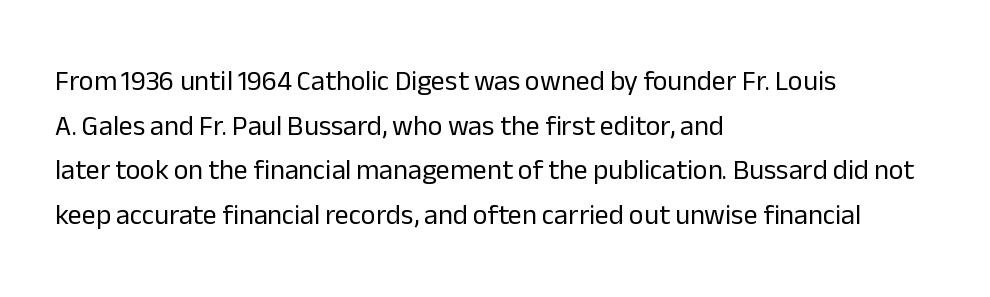
Q: Is the text bold? A: No.
Q: Is the text italic (slanted)? A: No, it is upright.
Q: Is the typeface a serif or a sans-serif typeface? A: Sans-serif.
Q: Is the text underlined? A: No.
Q: How is the paragraph aligned? A: Left-aligned.
Q: Is the spacing between letters normal or unusually wide? A: Normal.
Q: Is the spacing between lines tight, normal or loose? A: Normal.
Q: Width (condensed, normal, or wide)? A: Normal.
Q: Stroke contrast? A: Low.
Q: x-height? A: Medium.
Q: Monospaced? A: No.
